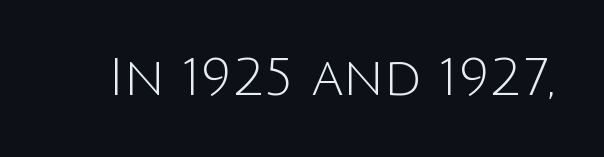
A typesetter would call this proportional, since set widths differ per character. No feet cap the strokes, marking this as sans-serif type. No word sits above an underline. The letterforms sit at book weight or below.
